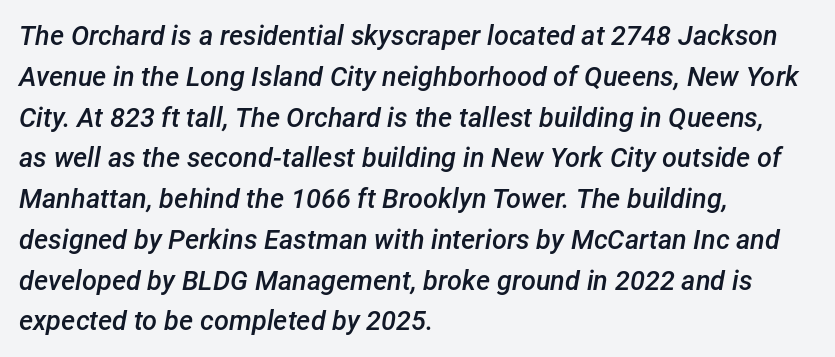
Q: Is the text bold? A: Semi-bold.
Q: Is the text italic (slanted)? A: Yes, it leans right by about 12 degrees.
Q: Is the text underlined? A: No.
Q: How is the paragraph aligned? A: Left-aligned.
Q: Is the spacing between letters normal or unusually wide? A: Normal.
Q: Is the spacing between lines tight, normal or loose? A: Normal.
